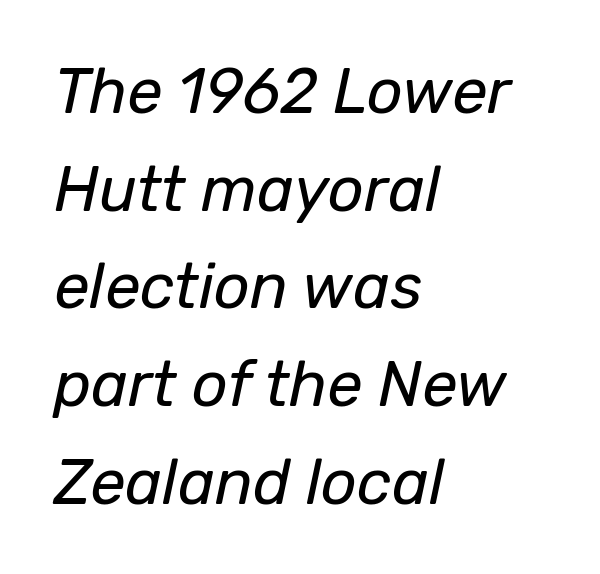
The image shows 63 px regular-weight type, italic (leaning right); set left-aligned, normal line spacing (1.55x), normal letter spacing, not underlined; low stroke contrast and a medium x-height.
